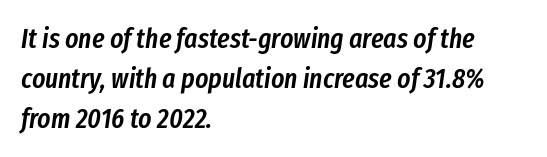
{"italic": "yes", "lean": "right", "slant_degrees": 8, "bold": "semi", "weight": "semibold", "width": "condensed", "stroke_contrast": "low", "x_height": "medium", "monospaced": "no", "underline": "no", "align": "left", "line_spacing": "normal", "line_spacing_ratio": 1.42, "letter_spacing": "normal", "letter_spacing_em": 0.0, "glyph_px": 28}
